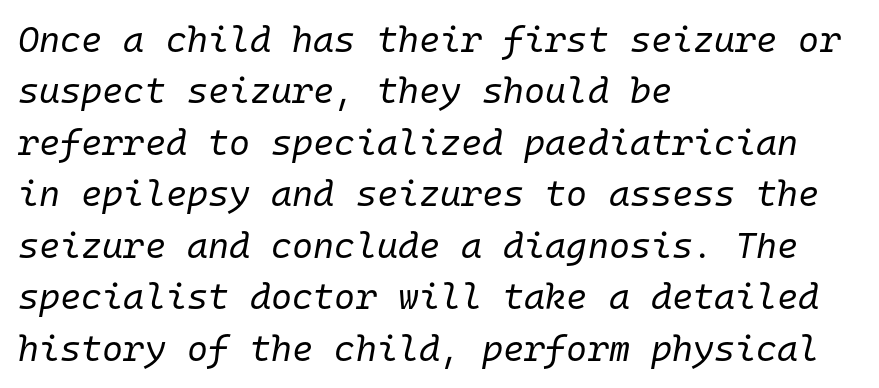
{"italic": "yes", "lean": "right", "slant_degrees": 10, "bold": "no", "weight": "regular", "width": "normal", "stroke_contrast": "low", "x_height": "medium", "monospaced": "yes", "underline": "no", "align": "left", "line_spacing": "normal", "line_spacing_ratio": 1.43, "letter_spacing": "normal", "letter_spacing_em": 0.0, "glyph_px": 36}
